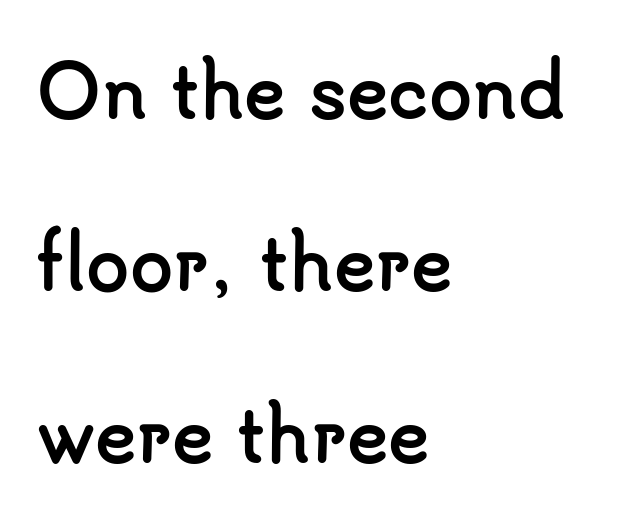
{"serif": "no", "italic": "no", "bold": "yes", "weight": "semibold", "width": "normal", "stroke_contrast": "low", "x_height": "small", "monospaced": "no", "underline": "no", "align": "left", "line_spacing": "loose", "line_spacing_ratio": 2.46, "letter_spacing": "normal", "letter_spacing_em": 0.0, "glyph_px": 70}
